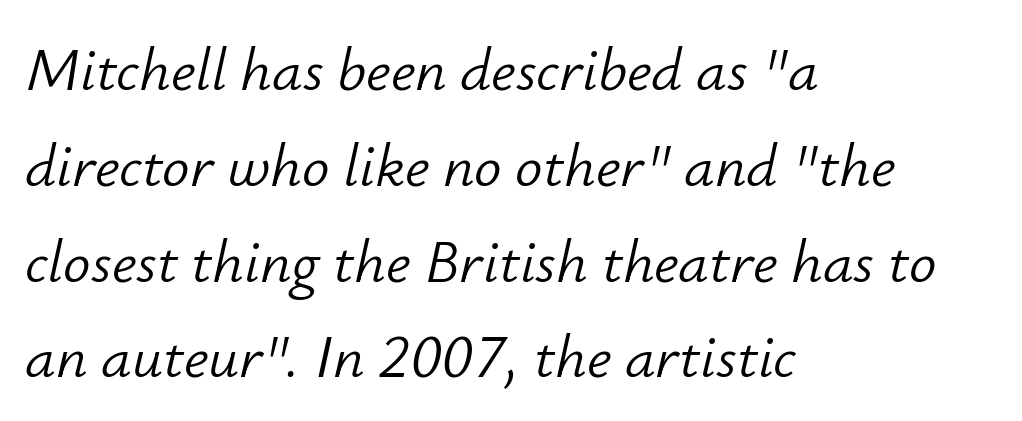
{"italic": "yes", "lean": "right", "slant_degrees": 12, "bold": "no", "weight": "light", "width": "normal", "stroke_contrast": "low", "x_height": "small", "monospaced": "no", "underline": "no", "align": "left", "line_spacing": "normal", "line_spacing_ratio": 1.57, "letter_spacing": "normal", "letter_spacing_em": 0.0, "glyph_px": 61}
